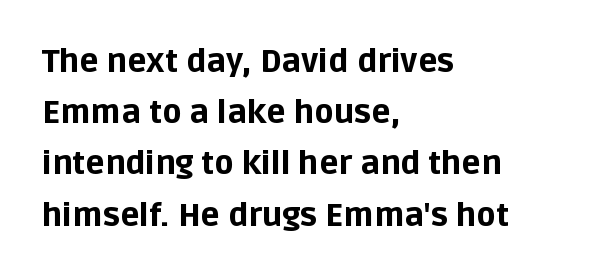
Summary of vertical rhythm: regular, with standard interline spacing. Words appear dense and cohesive because spacing is normal. Rule under the text: the space is simply empty. The face used here has the dense, thick strokes of a bold. Every stem runs plumb, perpendicular to the baseline. These lines are rendered in a variable-pitch font.
